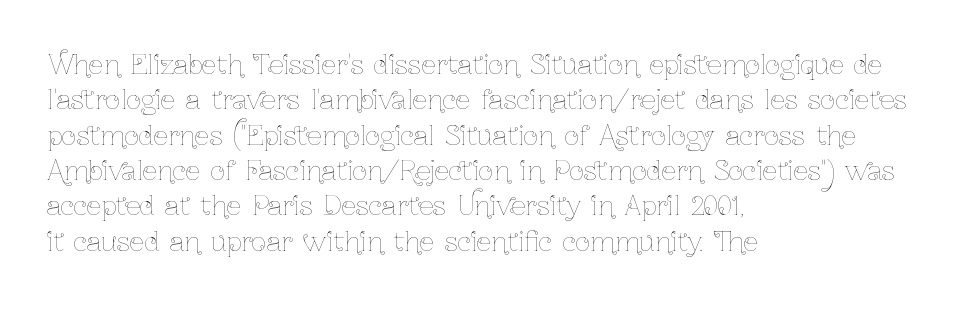
The image shows 26 px text type, upright; set left-aligned, normal line spacing (1.36x), normal letter spacing, not underlined.
